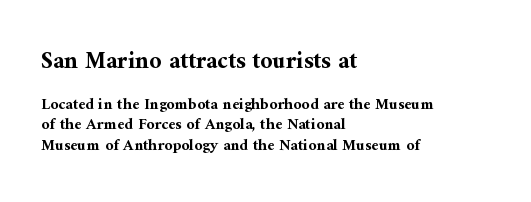
The image shows 24 px bold type, upright; set left-aligned, normal line spacing (1.28x), normal letter spacing, not underlined; the first (top) block is 1.5x larger.
